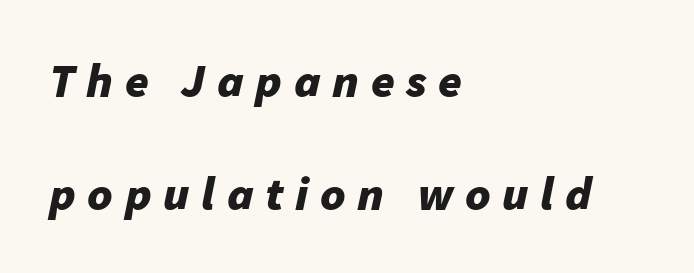
Line beginnings align vertically; line endings do not. Heavy-handed strokes throughout: this text is bold. The text carries the slant typical of an italic or oblique font. Inter-character spacing is expanded well beyond the font's built-in metrics. Honestly, there is no underline to notice here at all.
